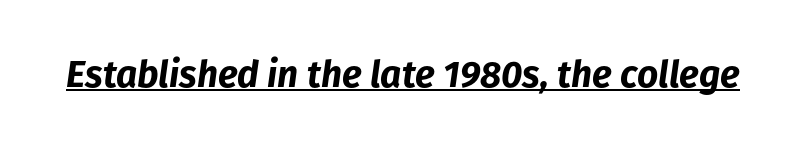
{"italic": "yes", "lean": "right", "slant_degrees": 8, "bold": "yes", "weight": "bold", "width": "normal", "stroke_contrast": "low", "x_height": "medium", "monospaced": "no", "underline": "yes", "letter_spacing": "normal", "letter_spacing_em": 0.0, "glyph_px": 37}
